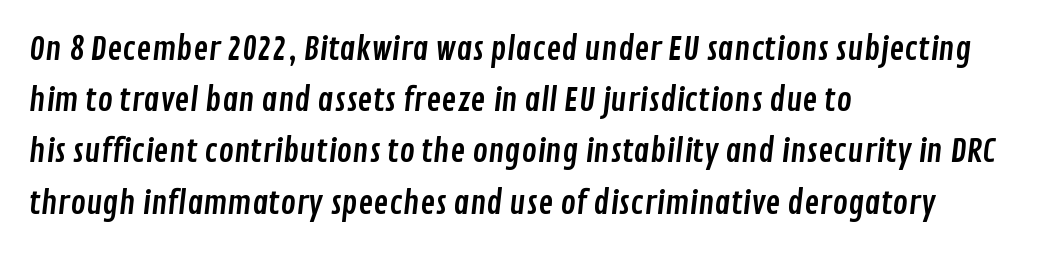
The lines are quadded left. Whoever set this chose a conventional vertical rhythm. Grotesque or geometric, the face here clearly has no serifs. Each letter keeps its own natural width here, so spacing adapts to shape.
